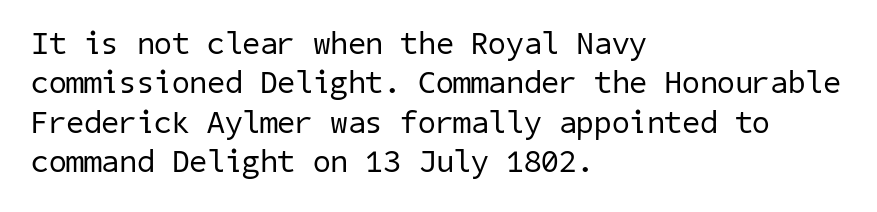
Q: Is the text bold? A: No.
Q: Is the typeface a serif or a sans-serif typeface? A: Sans-serif.
Q: Is the text underlined? A: No.
Q: How is the paragraph aligned? A: Left-aligned.
Q: Is the spacing between letters normal or unusually wide? A: Normal.
Q: Width (condensed, normal, or wide)? A: Normal.
Q: Stroke contrast? A: Low.
Q: x-height? A: Medium.
